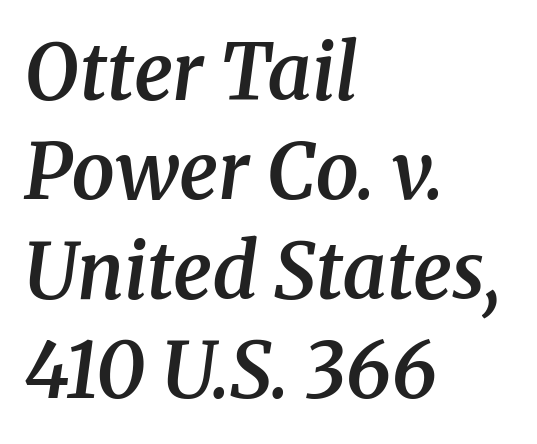
Short note: letters normally spaced. The rendering uses natural spacing where letterforms have individual widths. Leading: standard. The type family on display is of the serif kind.
